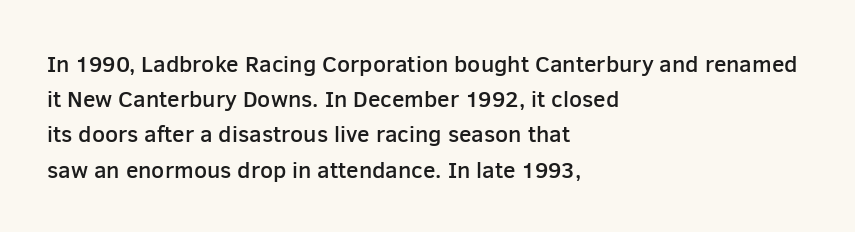
Summary of weight: moderately heavy, a semibold. You could call the tracking neutral — neither tight nor loose. Unmarked baselines from the first word to the last. Quick note: interline space is typical.
